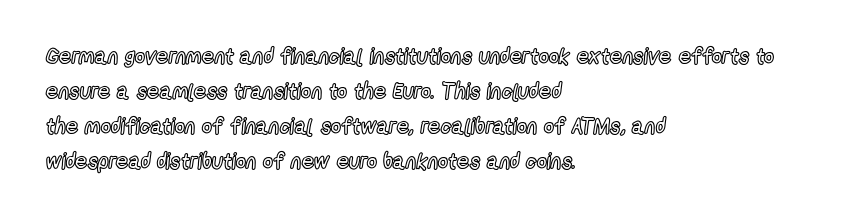
The vertical gap from one line to the next is medium. The ragged edge is on the right, which tells us the setting is flush left. Look at the tracking — it's just the regular setting, nothing added. Only glyphs here, with clear space below each row.
